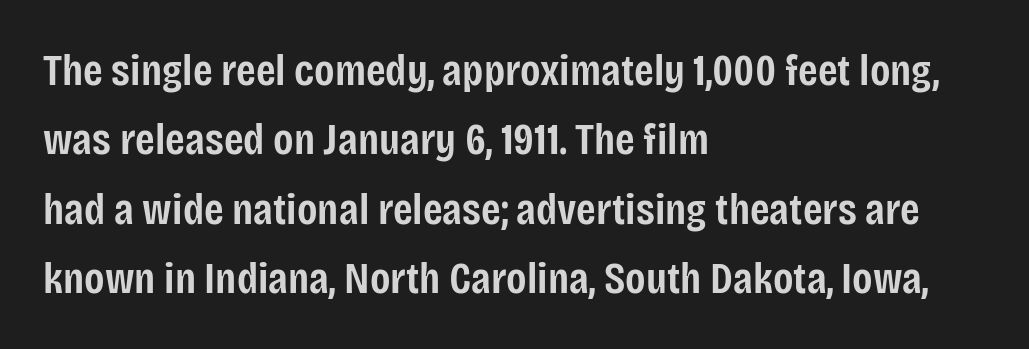
{"serif": "no", "italic": "no", "bold": "semi", "weight": "semibold", "width": "condensed", "stroke_contrast": "low", "x_height": "large", "monospaced": "no", "underline": "no", "align": "left", "line_spacing": "normal", "line_spacing_ratio": 1.54, "letter_spacing": "normal", "letter_spacing_em": 0.0, "glyph_px": 45}
